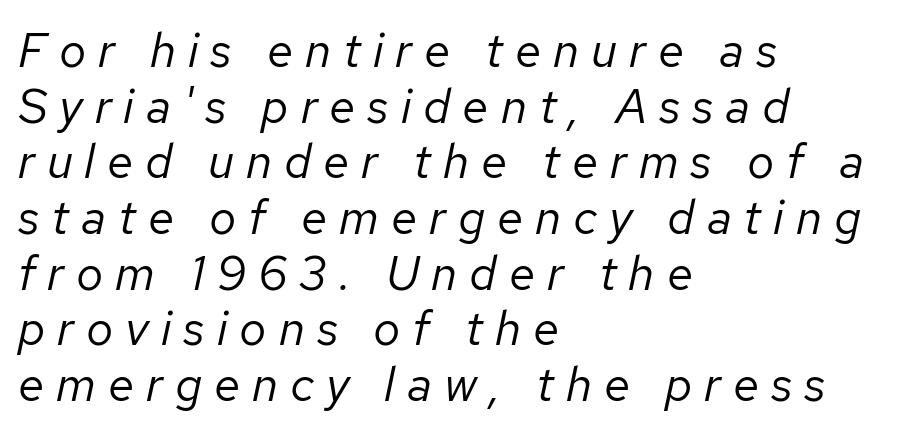
The image shows 48 px regular-weight type, italic (leaning right); set left-aligned, line spacing 1.16x, unusually wide letter spacing (+0.25 em), not underlined; low stroke contrast and a medium x-height.
